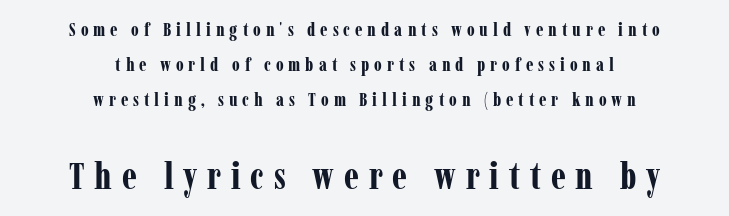
{"serif": "yes", "italic": "no", "bold": "yes", "weight": "bold", "width": "condensed", "stroke_contrast": "low", "x_height": "medium", "monospaced": "no", "underline": "no", "align": "center", "line_spacing_ratio": 1.83, "letter_spacing": "wide", "letter_spacing_em": 0.26, "larger_block": "second", "size_ratio": 2.0, "glyph_px": 38}
